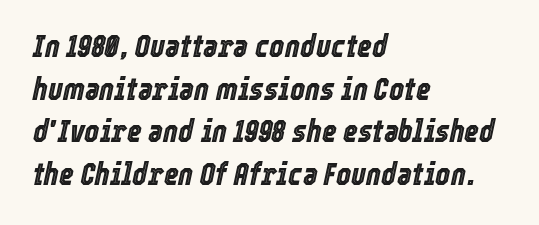
Q: Is the text italic (slanted)? A: Yes, it leans right by about 12 degrees.
Q: Is the text underlined? A: No.
Q: How is the paragraph aligned? A: Left-aligned.
Q: Is the spacing between letters normal or unusually wide? A: Normal.
Q: Is the spacing between lines tight, normal or loose? A: Normal.
Q: Width (condensed, normal, or wide)? A: Condensed.
Q: x-height? A: Medium.
Q: Monospaced? A: No.
